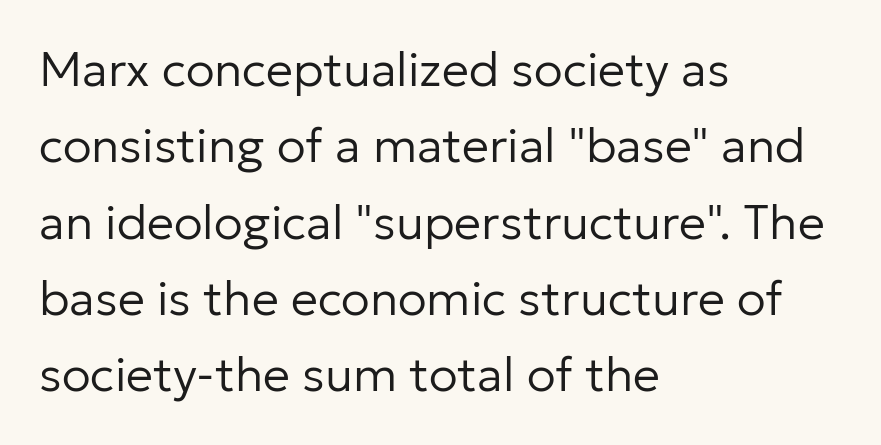
Q: Is the text bold? A: No.
Q: Is the text italic (slanted)? A: No, it is upright.
Q: Is the typeface a serif or a sans-serif typeface? A: Sans-serif.
Q: Is the text underlined? A: No.
Q: How is the paragraph aligned? A: Left-aligned.
Q: Is the spacing between letters normal or unusually wide? A: Normal.
Q: Is the spacing between lines tight, normal or loose? A: Normal.
Q: Width (condensed, normal, or wide)? A: Normal.
Q: Stroke contrast? A: Low.
Q: x-height? A: Medium.
Q: Monospaced? A: No.
